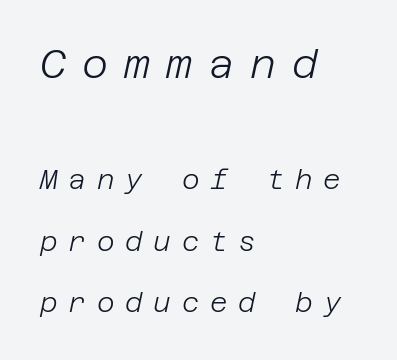
Q: Is the text bold? A: No.
Q: Is the text italic (slanted)? A: Yes, it leans right by about 12 degrees.
Q: Is the text underlined? A: No.
Q: How is the paragraph aligned? A: Left-aligned.
Q: Is the spacing between letters normal or unusually wide? A: Unusually wide.
Q: Is the spacing between lines tight, normal or loose? A: Loose.
Q: Which block of text is set in a larger size, the first (top) or the second (bottom)? A: The first (top) one.
Q: Width (condensed, normal, or wide)? A: Normal.
Q: Stroke contrast? A: Low.
Q: x-height? A: Large.
